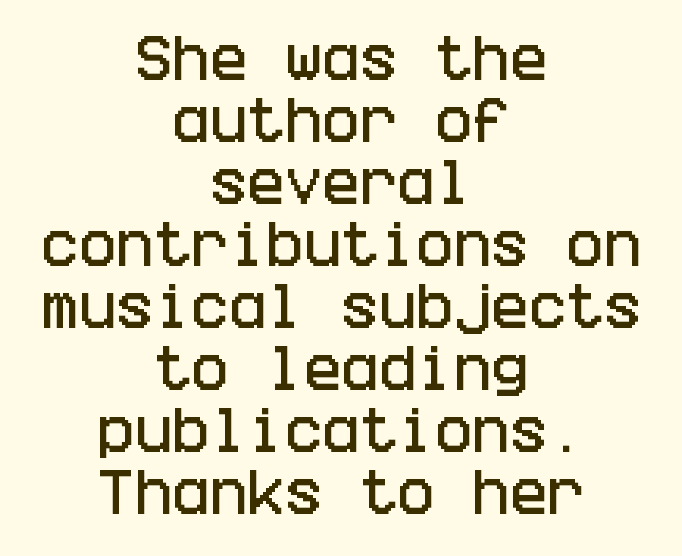
The image shows 50 px condensed sans-serif type, upright; set centered, line spacing 1.24x, normal letter spacing, not underlined; low stroke contrast and a large x-height.
